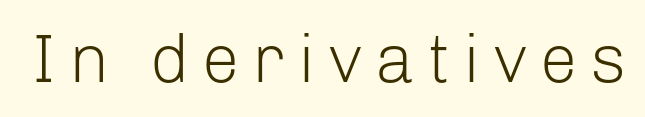
Q: Is the text bold? A: No.
Q: Is the text italic (slanted)? A: No, it is upright.
Q: Is the typeface a serif or a sans-serif typeface? A: Sans-serif.
Q: Is the text underlined? A: No.
Q: Width (condensed, normal, or wide)? A: Normal.
Q: Stroke contrast? A: Low.
Q: x-height? A: Medium.
Q: Monospaced? A: No.
